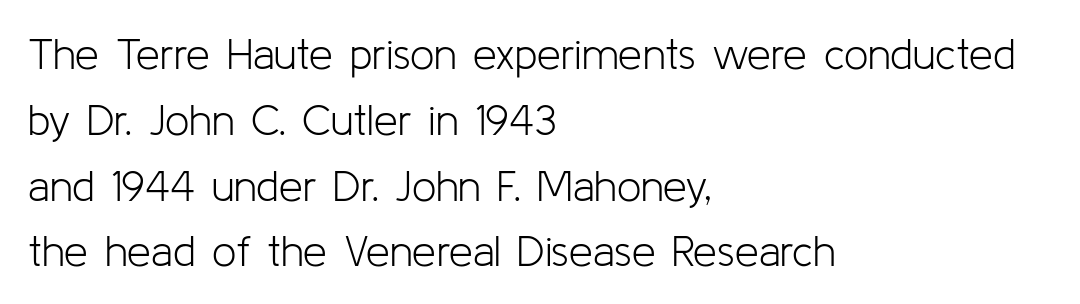
The image shows 43 px light sans-serif type, upright; set left-aligned, normal line spacing (1.53x), normal letter spacing, not underlined; low stroke contrast and a medium x-height.
